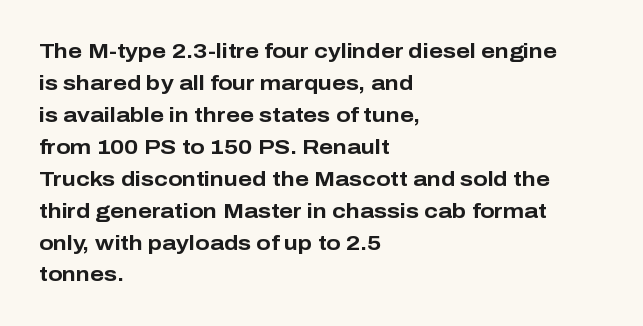
Q: Is the text bold? A: Yes.
Q: Is the text italic (slanted)? A: No, it is upright.
Q: Is the text underlined? A: No.
Q: How is the paragraph aligned? A: Left-aligned.
Q: Is the spacing between letters normal or unusually wide? A: Normal.
Q: Is the spacing between lines tight, normal or loose? A: Normal.
